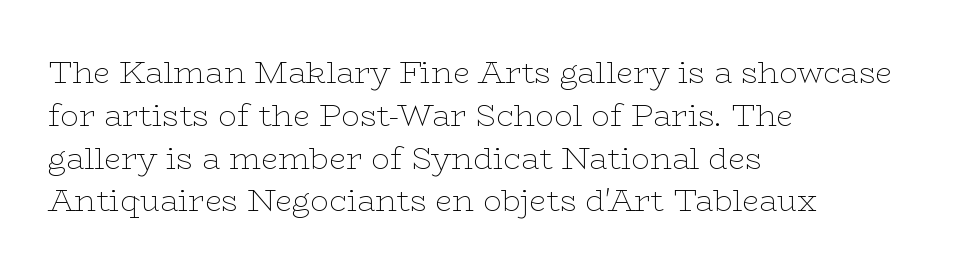
Check the space under the baseline: it is left empty. Leading matches the norm, producing a regular column. Horizontal alignment here is leftward, the default for most running prose. Students, note that the glyphs here touch the page at normal intervals. Weight: regular or lighter.
